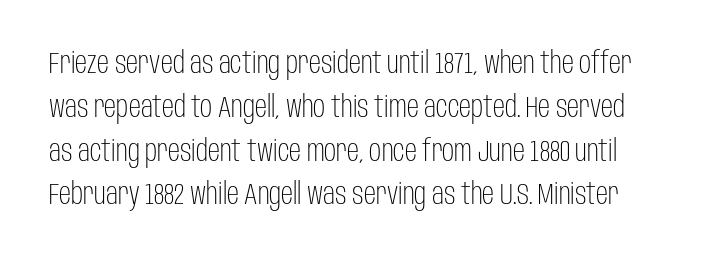
{"serif": "no", "italic": "no", "bold": "no", "weight": "light", "width": "condensed", "stroke_contrast": "low", "x_height": "large", "monospaced": "no", "underline": "no", "line_spacing": "normal", "line_spacing_ratio": 1.46, "letter_spacing": "normal", "letter_spacing_em": 0.0, "glyph_px": 30}
